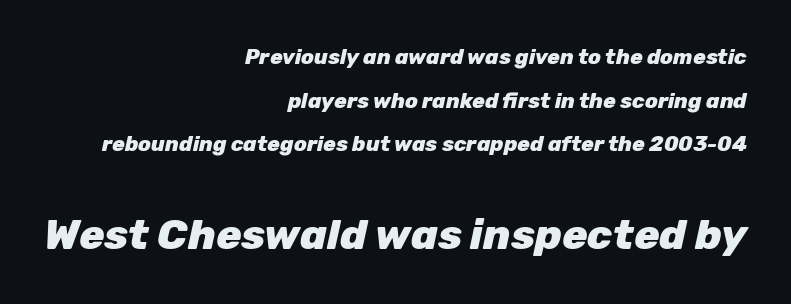
Q: Is the text bold? A: Yes.
Q: Is the text italic (slanted)? A: Yes, it leans right by about 12 degrees.
Q: Is the text underlined? A: No.
Q: How is the paragraph aligned? A: Right-aligned.
Q: Is the spacing between letters normal or unusually wide? A: Normal.
Q: Is the spacing between lines tight, normal or loose? A: Loose.
Q: Which block of text is set in a larger size, the first (top) or the second (bottom)? A: The second (bottom) one.
Q: Width (condensed, normal, or wide)? A: Normal.
Q: Stroke contrast? A: Low.
Q: x-height? A: Medium.
Q: Monospaced? A: No.
